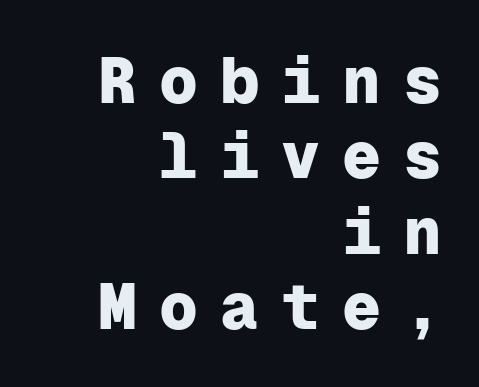
Q: Is the text bold? A: Yes.
Q: Is the text italic (slanted)? A: No, it is upright.
Q: Is the typeface a serif or a sans-serif typeface? A: Sans-serif.
Q: Is the text underlined? A: No.
Q: How is the paragraph aligned? A: Right-aligned.
Q: Is the spacing between letters normal or unusually wide? A: Unusually wide.
Q: Width (condensed, normal, or wide)? A: Normal.
Q: Stroke contrast? A: Low.
Q: x-height? A: Medium.
Q: Monospaced? A: Yes.
